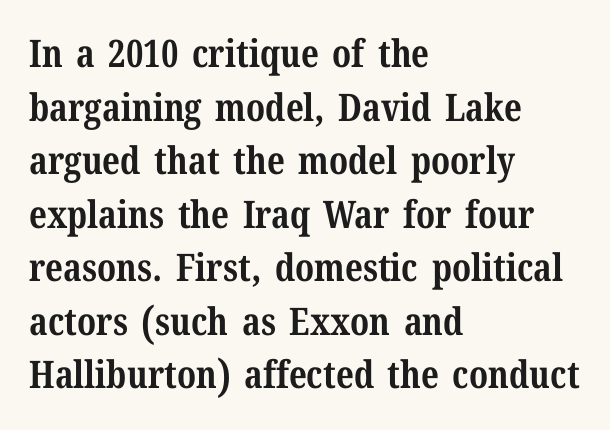
Think of a printed novel: that variable character pitch is what you see here. The type sits square on the baseline with zero lean. The typesetting leans heavy: a genuine bold. The typeface chosen for these lines features serifs. Bare-footed words on every line. How are the letters spaced? Ordinarily, with no added tracking.
